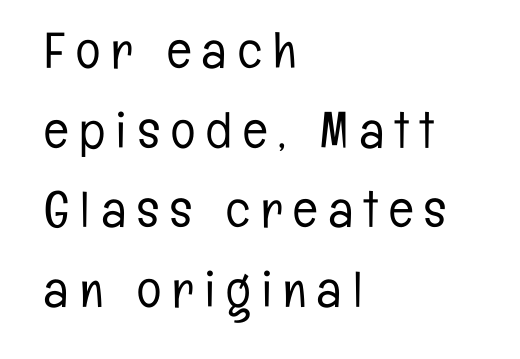
The image shows 51 px light, condensed sans-serif type, upright; set left-aligned, normal line spacing (1.56x), unusually wide letter spacing (+0.22 em), not underlined; low stroke contrast and a medium x-height.
